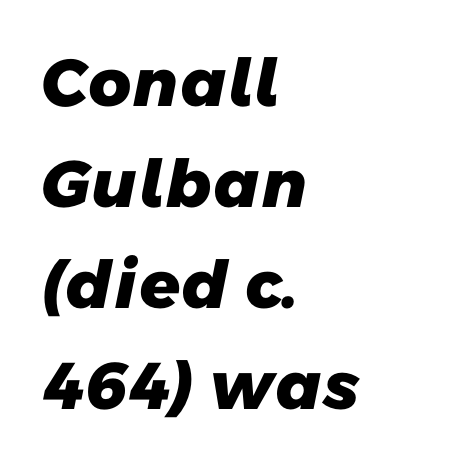
Q: Is the text bold? A: Yes.
Q: Is the typeface a serif or a sans-serif typeface? A: Sans-serif.
Q: Is the text underlined? A: No.
Q: How is the paragraph aligned? A: Left-aligned.
Q: Is the spacing between letters normal or unusually wide? A: Normal.
Q: Is the spacing between lines tight, normal or loose? A: Normal.
Q: Width (condensed, normal, or wide)? A: Normal.
Q: Stroke contrast? A: Low.
Q: x-height? A: Medium.
Q: Monospaced? A: No.
